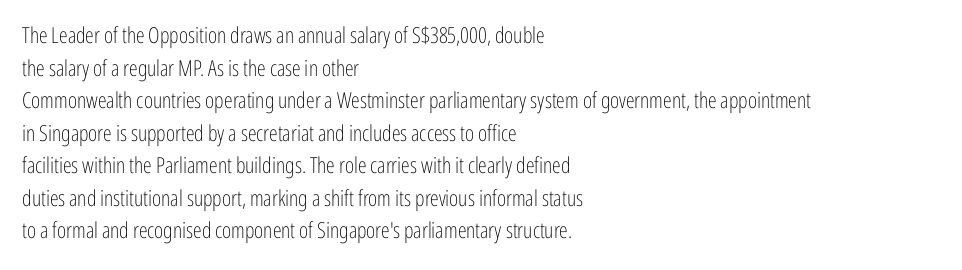
The image shows 22 px text type, upright; set left-aligned, normal line spacing (1.48x), normal letter spacing, not underlined.
